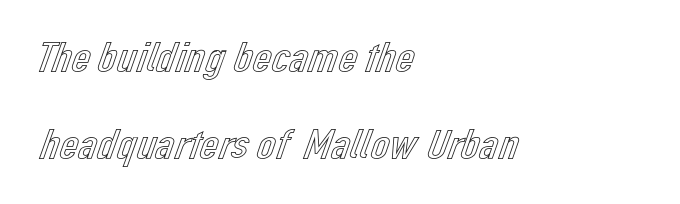
A typesetter would call this proportional, since set widths differ per character. Is there much room between lines? Yes — plenty of vertical air separates them. The rendering anchors every line to the left-hand side.
